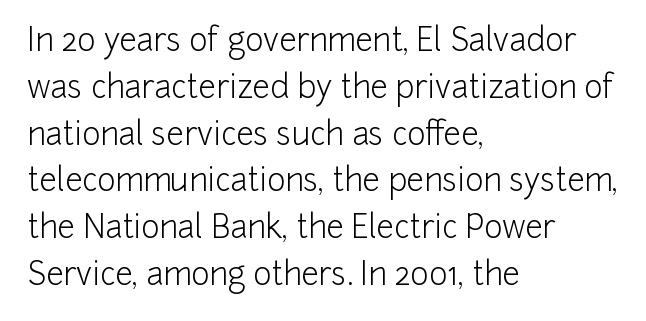
The image shows 31 px light sans-serif type, upright; set left-aligned, normal line spacing (1.51x), normal letter spacing, not underlined; low stroke contrast and a medium x-height.
